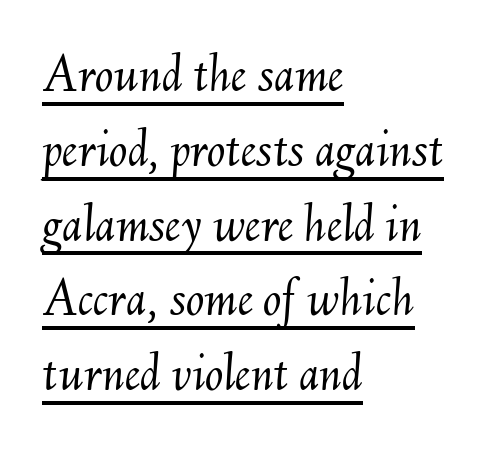
Q: Is the text bold? A: No.
Q: Is the text italic (slanted)? A: Yes, it leans right by about 6 degrees.
Q: Is the text underlined? A: Yes.
Q: How is the paragraph aligned? A: Left-aligned.
Q: Is the spacing between letters normal or unusually wide? A: Normal.
Q: Is the spacing between lines tight, normal or loose? A: Normal.
Q: Width (condensed, normal, or wide)? A: Normal.
Q: Stroke contrast? A: Medium.
Q: x-height? A: Small.
Q: Monospaced? A: No.
